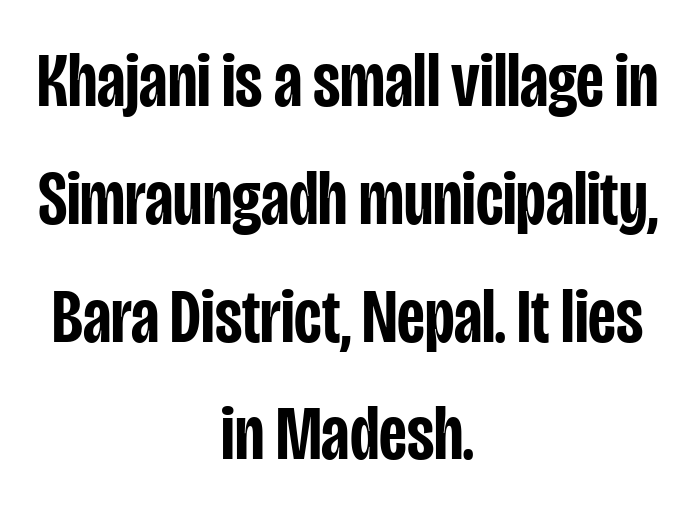
Q: Is the text bold? A: Semi-bold.
Q: Is the text italic (slanted)? A: No, it is upright.
Q: Is the typeface a serif or a sans-serif typeface? A: Sans-serif.
Q: Is the text underlined? A: No.
Q: How is the paragraph aligned? A: Centered.
Q: Is the spacing between letters normal or unusually wide? A: Normal.
Q: Is the spacing between lines tight, normal or loose? A: Normal.
Q: Width (condensed, normal, or wide)? A: Condensed.
Q: Stroke contrast? A: Low.
Q: x-height? A: Large.
Q: Monospaced? A: No.
